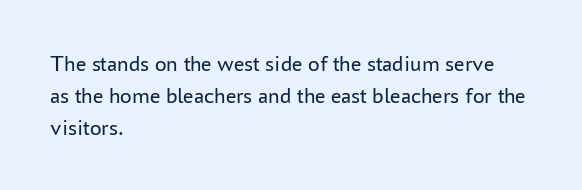
The image shows 23 px text type, upright; set left-aligned, normal line spacing (1.39x), normal letter spacing, not underlined.
